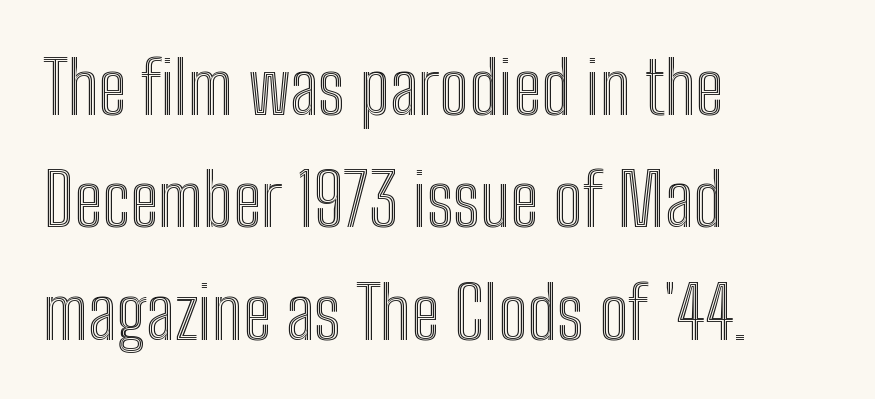
The image shows 73 px condensed type, upright; set left-aligned, normal line spacing (1.54x), normal letter spacing, not underlined; a medium x-height.
